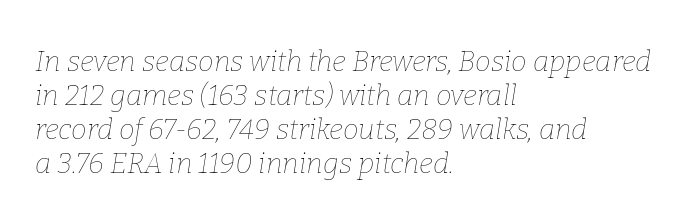
The whole block is typeset with a tilt. A typesetter would call this zero additional tracking. The passage shown is not bold in any degree. Does the copy run flush right? No — it runs flush left. Nobody drew a line under any word here. Do the characters align in a grid? No, the font is proportional.
